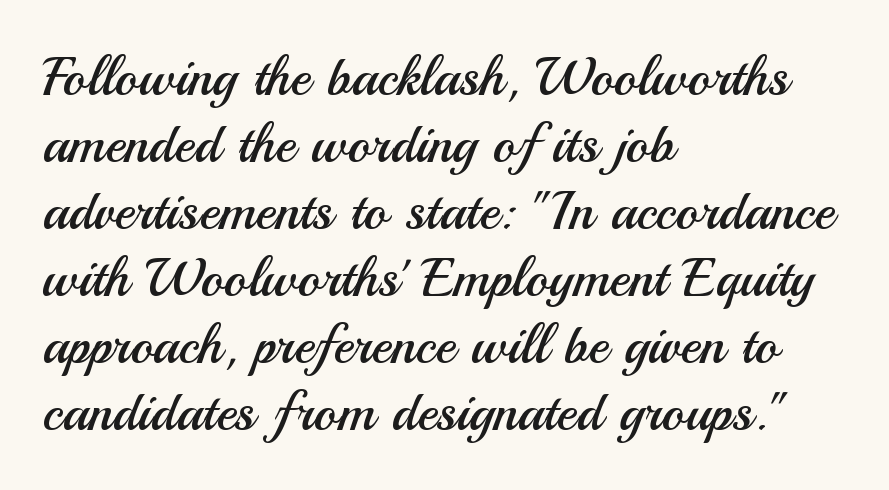
{"serif": "no", "bold": "no", "weight": "regular", "width": "normal", "stroke_contrast": "medium", "x_height": "small", "monospaced": "no", "underline": "no", "align": "left", "line_spacing_ratio": 1.22, "letter_spacing": "normal", "letter_spacing_em": 0.0, "glyph_px": 55}
